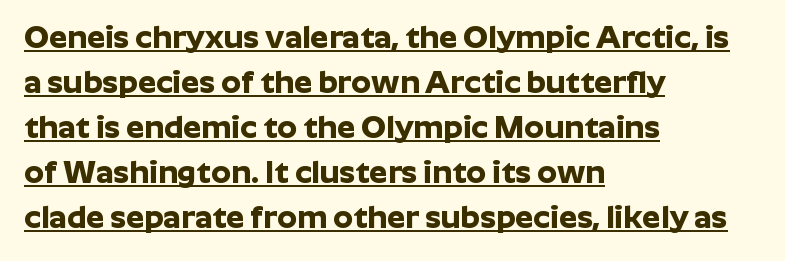
{"serif": "no", "italic": "no", "bold": "yes", "weight": "bold", "width": "normal", "stroke_contrast": "low", "x_height": "medium", "monospaced": "no", "underline": "yes", "align": "left", "line_spacing": "normal", "line_spacing_ratio": 1.41, "letter_spacing": "normal", "letter_spacing_em": 0.0, "glyph_px": 32}
